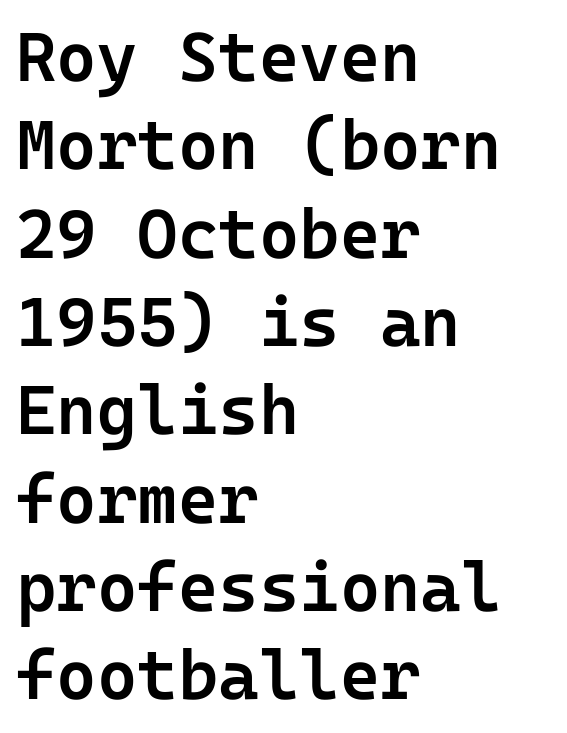
Caption: multi-line text, flush left, ragged right. Students, this is semibold: more ink than regular, less than bold. Ascenders rise straight up at ninety degrees. Regarding leading, the lines here are spaced in the standard way. The passage shown has conventional tracking throughout. Bare-footed words on every line.
